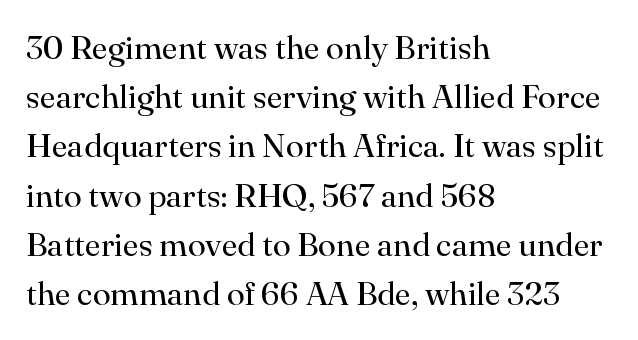
This is serif lettering, the kind often seen in printed books. The typeface has the unassuming heft of standard copy or less. Short and long lines alike share a common starting point at left. Spacing verdict: proportional, widths tailored to each character. Every stem runs plumb, perpendicular to the baseline. Horizontal bands of white between lines are of average thickness.
